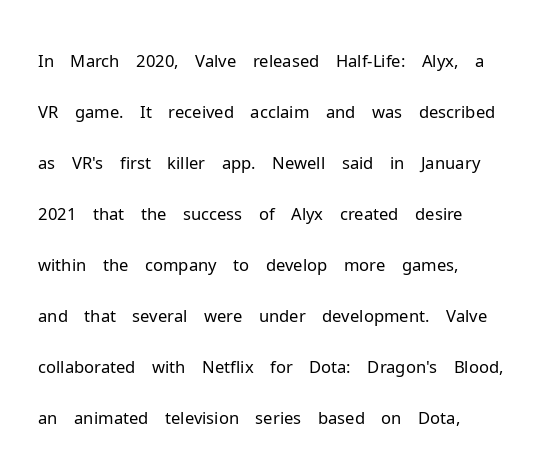
You can tell from the bare stems that sans-serif type was used. Proportional: the letters do not fall into vertical columns. Quick note: underline off. The letterforms sit at book weight or below.
